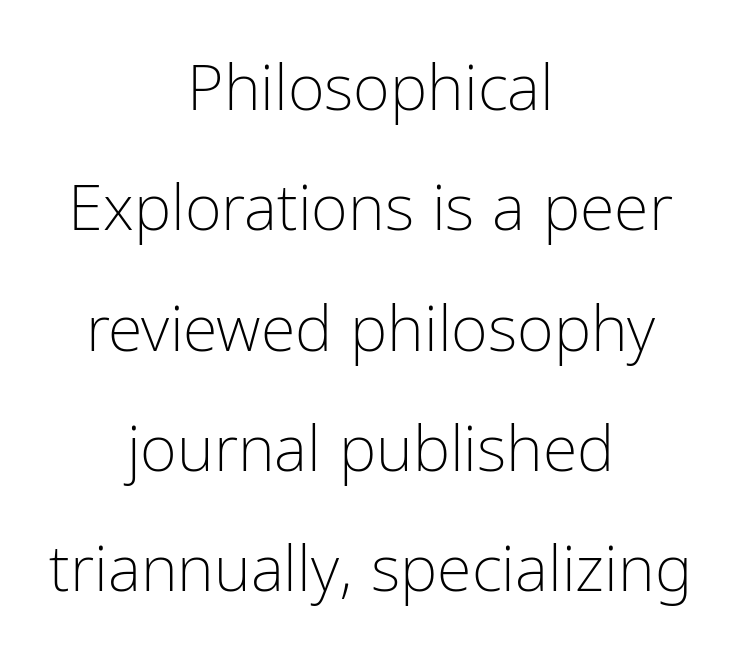
{"serif": "no", "italic": "no", "bold": "no", "weight": "light", "width": "condensed", "stroke_contrast": "low", "x_height": "medium", "monospaced": "no", "underline": "no", "align": "center", "line_spacing": "loose", "line_spacing_ratio": 1.91, "letter_spacing": "normal", "letter_spacing_em": 0.0, "glyph_px": 63}
